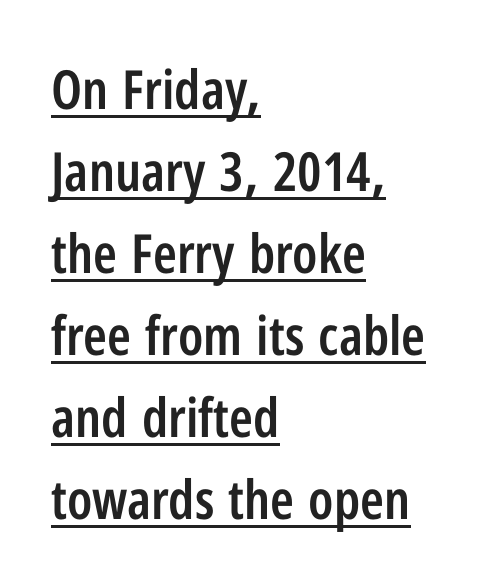
What stands out about the letter spacing? Nothing — it is the standard amount. The passage shown is semibold, sitting just below true bold. This sample keeps an unexceptional amount of space between lines. Layout note: lines flush left. What decoration does the sample have? An underline. This is roman type, the default non-slanted kind.
